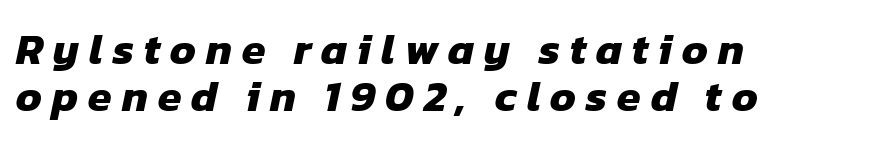
{"serif": "no", "bold": "yes", "weight": "heavy", "width": "normal", "stroke_contrast": "low", "x_height": "medium", "monospaced": "no", "underline": "no", "align": "left", "line_spacing": "tight", "line_spacing_ratio": 1.1, "letter_spacing": "wide", "letter_spacing_em": 0.23, "glyph_px": 43}
